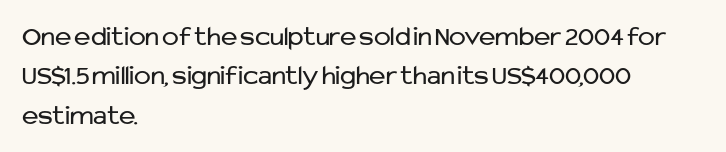
The letters carry no serifs — their stems end cleanly without finishing strokes. The strokes carry an ordinary text weight at most. Does extra space separate the letters? No, they use regular spacing. Here the designer chose a conventional face with non-uniform glyph widths.
